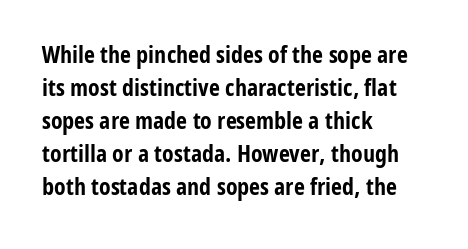
Q: Is the text bold? A: Yes.
Q: Is the text italic (slanted)? A: No, it is upright.
Q: Is the text underlined? A: No.
Q: How is the paragraph aligned? A: Left-aligned.
Q: Is the spacing between letters normal or unusually wide? A: Normal.
Q: Is the spacing between lines tight, normal or loose? A: Normal.
